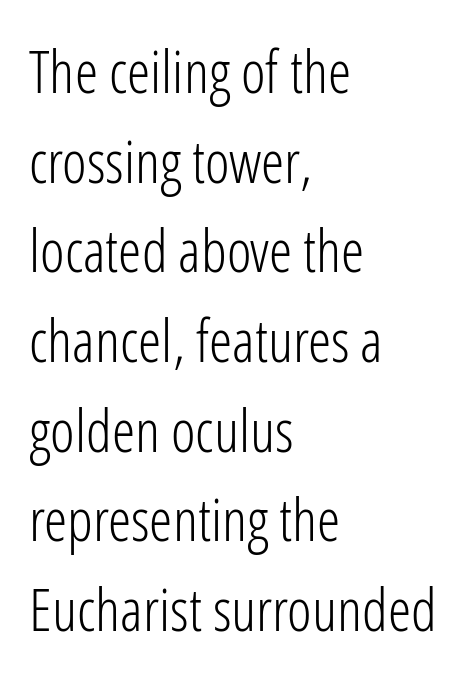
Q: Is the text bold? A: No.
Q: Is the text italic (slanted)? A: No, it is upright.
Q: Is the typeface a serif or a sans-serif typeface? A: Sans-serif.
Q: Is the text underlined? A: No.
Q: How is the paragraph aligned? A: Left-aligned.
Q: Is the spacing between letters normal or unusually wide? A: Normal.
Q: Is the spacing between lines tight, normal or loose? A: Normal.
Q: Width (condensed, normal, or wide)? A: Condensed.
Q: Stroke contrast? A: Low.
Q: x-height? A: Medium.
Q: Monospaced? A: No.
